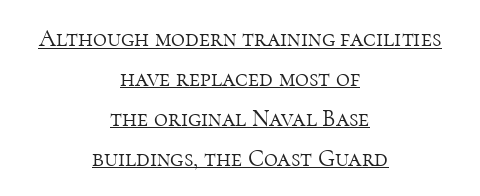
The image shows 24 px text type, upright; set centered, normal line spacing (1.66x), normal letter spacing, underlined.
